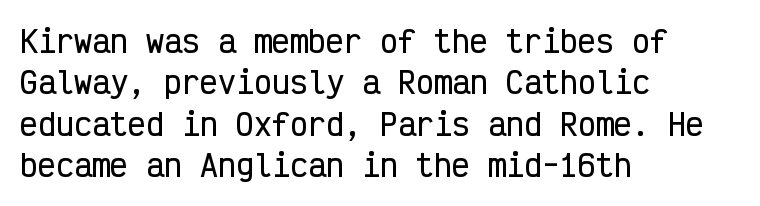
Q: Is the text italic (slanted)? A: No, it is upright.
Q: Is the typeface a serif or a sans-serif typeface? A: Sans-serif.
Q: Is the text underlined? A: No.
Q: How is the paragraph aligned? A: Left-aligned.
Q: Is the spacing between letters normal or unusually wide? A: Normal.
Q: Is the spacing between lines tight, normal or loose? A: Normal.
Q: Width (condensed, normal, or wide)? A: Condensed.
Q: Stroke contrast? A: Low.
Q: x-height? A: Medium.
Q: Monospaced? A: Yes.
